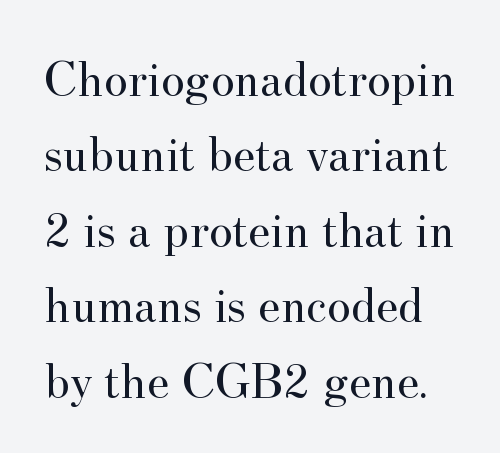
Q: Is the text bold? A: No.
Q: Is the text italic (slanted)? A: No, it is upright.
Q: Is the typeface a serif or a sans-serif typeface? A: Serif.
Q: Is the text underlined? A: No.
Q: Is the spacing between letters normal or unusually wide? A: Normal.
Q: Is the spacing between lines tight, normal or loose? A: Normal.
Q: Width (condensed, normal, or wide)? A: Normal.
Q: Stroke contrast? A: Medium.
Q: x-height? A: Small.
Q: Monospaced? A: No.
